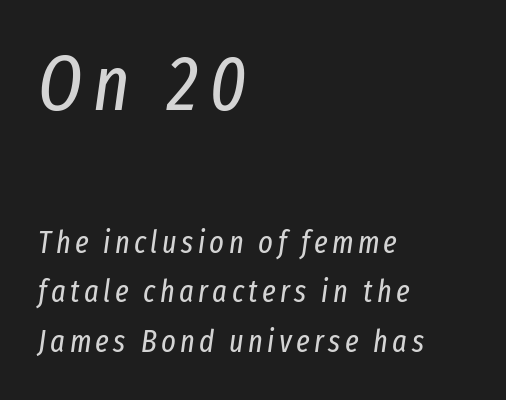
The strip under each line holds only bare page. Caption: face not bold, strokes unweighted. The passage is arranged the way most books set body copy — flush left. Summary of vertical rhythm: regular, with standard interline spacing.
